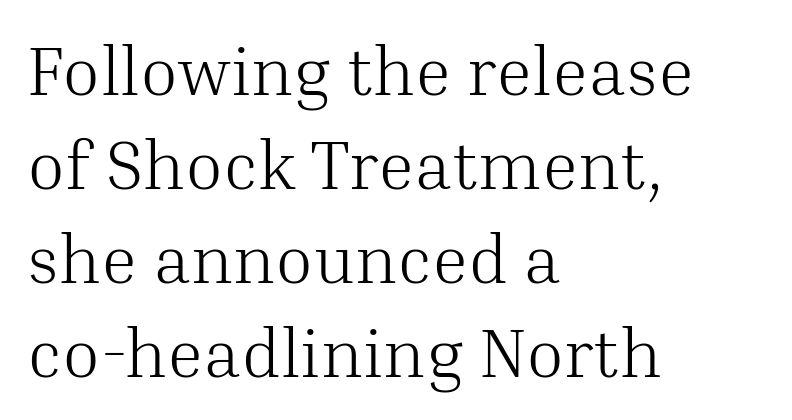
The lettering holds an erect, upright posture throughout. Character widths vary here, with narrow letters taking less room than wide ones. Old-style or modern, the face here clearly has serifs. This is not heavy type; no bold has been used. The rendering keeps characters at their native spacing.
